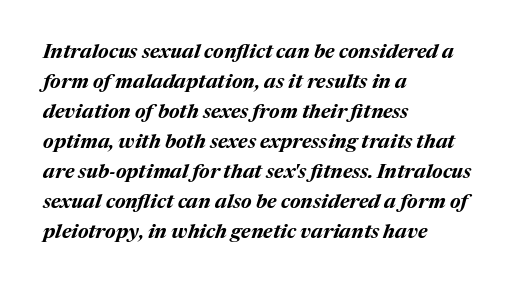
In terms of weight, the rendering is a true, heavy bold. Line spacing here is normal. Nothing unusual about the tracking: characters are spaced as the font intends. Descenders hang freely into open space. This sample is left-justified, so line endings fall wherever the words run out.
